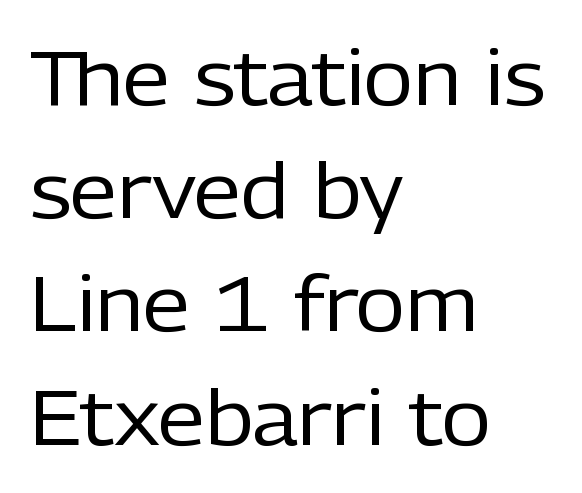
The image shows 77 px regular-weight sans-serif type, upright; set left-aligned, normal line spacing (1.47x), normal letter spacing, not underlined; low stroke contrast and a medium x-height.
